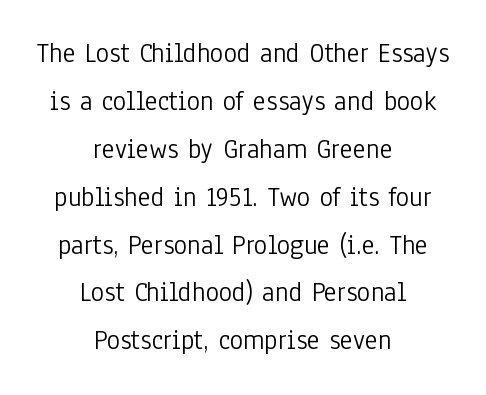
Honestly, the letter spacing is just normal — you wouldn't notice it. The rendering uses natural spacing where letterforms have individual widths. The rag falls on both sides of this text block equally. Nope, not italic — everything's standing straight.
